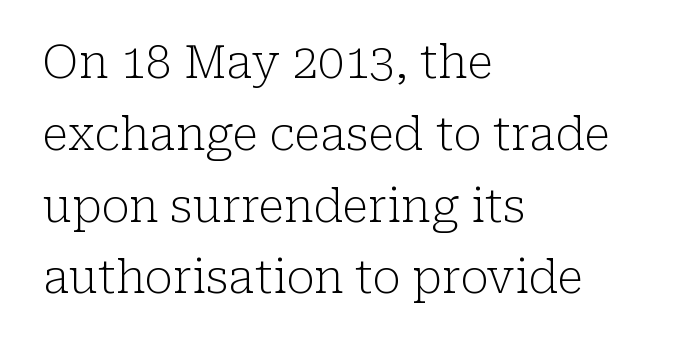
Q: Is the text bold? A: No.
Q: Is the text italic (slanted)? A: No, it is upright.
Q: Is the typeface a serif or a sans-serif typeface? A: Serif.
Q: Is the text underlined? A: No.
Q: How is the paragraph aligned? A: Left-aligned.
Q: Is the spacing between letters normal or unusually wide? A: Normal.
Q: Is the spacing between lines tight, normal or loose? A: Normal.
Q: Width (condensed, normal, or wide)? A: Normal.
Q: Stroke contrast? A: Low.
Q: x-height? A: Medium.
Q: Monospaced? A: No.
